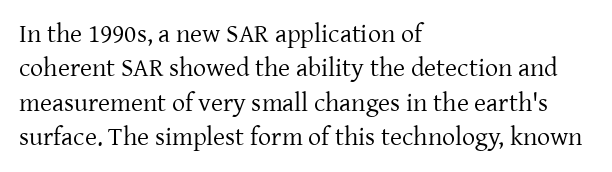
The image shows 26 px text type, upright; set left-aligned, normal line spacing (1.32x), normal letter spacing, not underlined.
